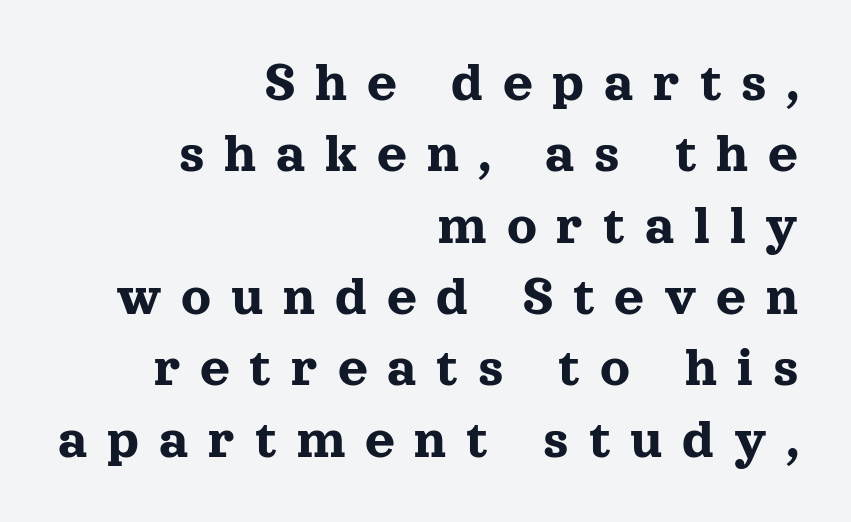
Loose tracking; the words dissolve into strings of separated letters. The foot of each line stays bare and open. These lines stack with their right ends in a neat column. The typography opts for an upright posture over an oblique one.
